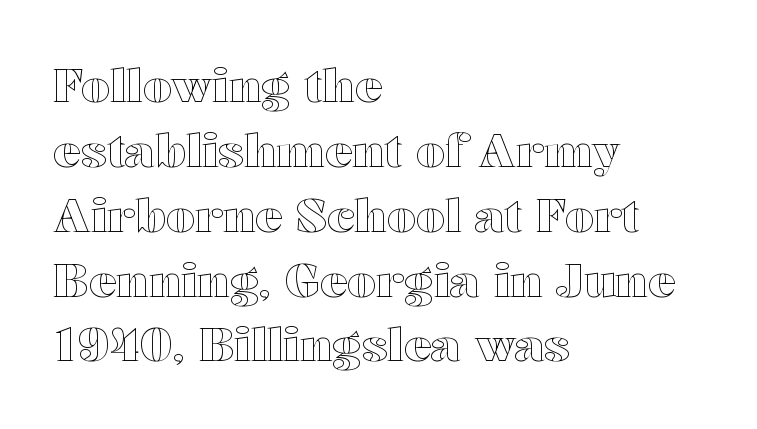
{"italic": "no", "width": "wide", "x_height": "medium", "monospaced": "no", "underline": "no", "align": "left", "line_spacing": "normal", "line_spacing_ratio": 1.41, "letter_spacing": "normal", "letter_spacing_em": 0.0, "glyph_px": 46}
